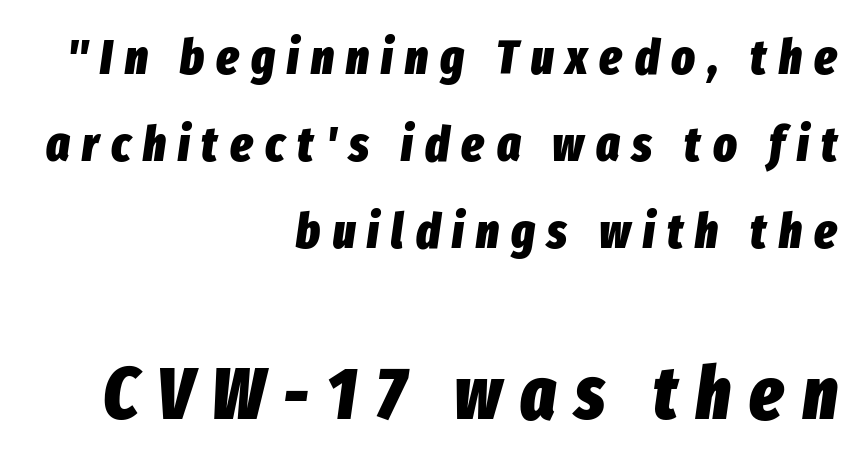
{"italic": "yes", "lean": "right", "slant_degrees": 8, "bold": "yes", "weight": "heavy", "width": "condensed", "stroke_contrast": "low", "x_height": "medium", "monospaced": "no", "underline": "no", "align": "right", "line_spacing_ratio": 1.78, "letter_spacing": "wide", "letter_spacing_em": 0.25, "larger_block": "second", "size_ratio": 1.51, "glyph_px": 74}
